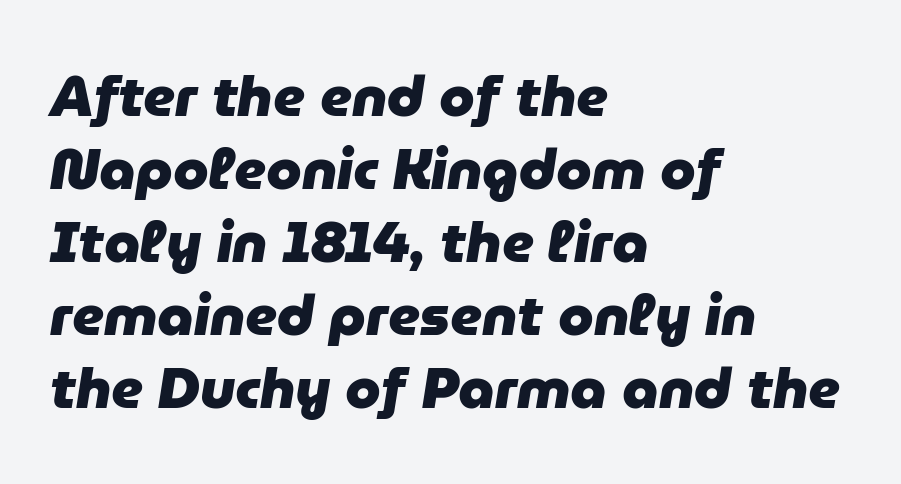
{"italic": "yes", "lean": "right", "slant_degrees": 9, "bold": "yes", "weight": "heavy", "width": "normal", "stroke_contrast": "low", "x_height": "medium", "monospaced": "no", "underline": "no", "align": "left", "line_spacing": "normal", "line_spacing_ratio": 1.28, "letter_spacing": "normal", "letter_spacing_em": 0.0, "glyph_px": 57}
